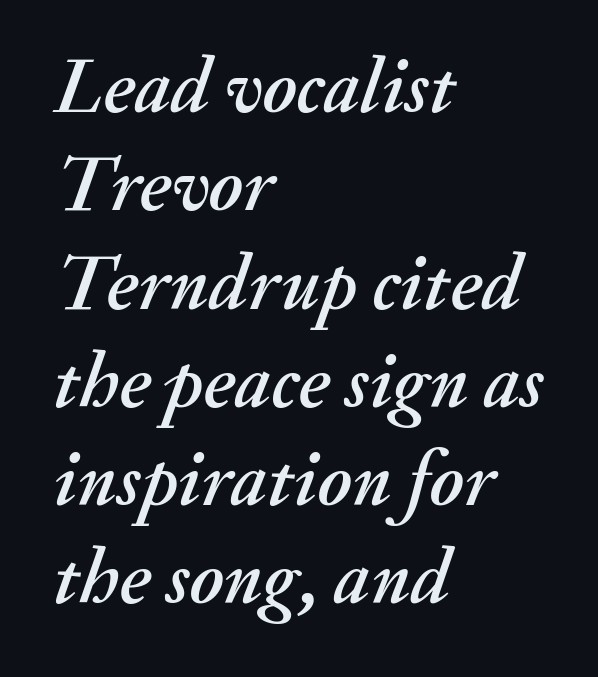
Q: Is the text italic (slanted)? A: Yes, it leans right by about 20 degrees.
Q: Is the text underlined? A: No.
Q: How is the paragraph aligned? A: Left-aligned.
Q: Is the spacing between letters normal or unusually wide? A: Normal.
Q: Is the spacing between lines tight, normal or loose? A: Normal.
Q: Width (condensed, normal, or wide)? A: Normal.
Q: Stroke contrast? A: Medium.
Q: x-height? A: Small.
Q: Monospaced? A: No.
